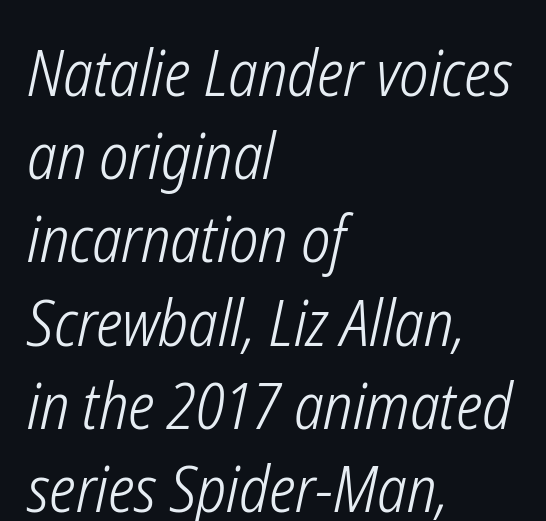
The image shows 64 px light, condensed type, italic (leaning right); set left-aligned, normal line spacing (1.3x), normal letter spacing, not underlined; low stroke contrast and a medium x-height.
